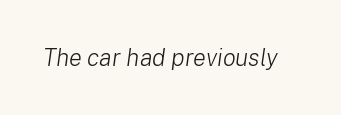
The image shows 24 px text type, italic (leaning right); set normal letter spacing, not underlined.
